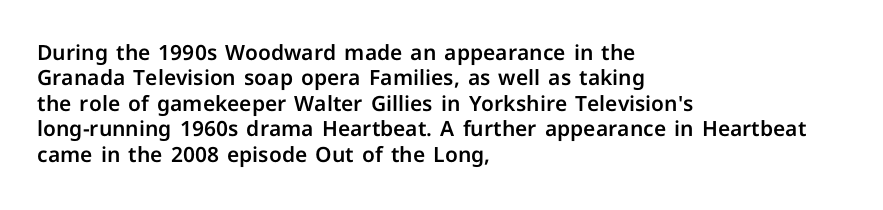
Q: Is the text italic (slanted)? A: No, it is upright.
Q: Is the text underlined? A: No.
Q: How is the paragraph aligned? A: Left-aligned.
Q: Is the spacing between letters normal or unusually wide? A: Normal.
